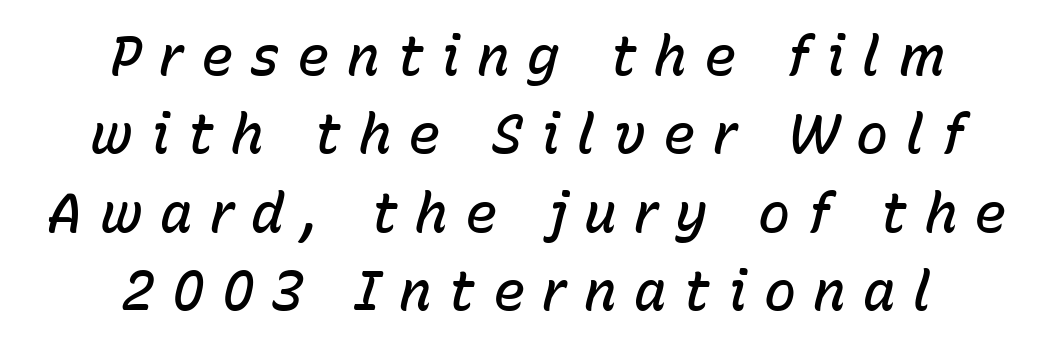
Q: Is the text bold? A: Semi-bold.
Q: Is the text italic (slanted)? A: Yes, it leans right by about 15 degrees.
Q: Is the text underlined? A: No.
Q: How is the paragraph aligned? A: Centered.
Q: Is the spacing between letters normal or unusually wide? A: Unusually wide.
Q: Is the spacing between lines tight, normal or loose? A: Normal.
Q: Width (condensed, normal, or wide)? A: Normal.
Q: Stroke contrast? A: Low.
Q: x-height? A: Medium.
Q: Monospaced? A: No.
